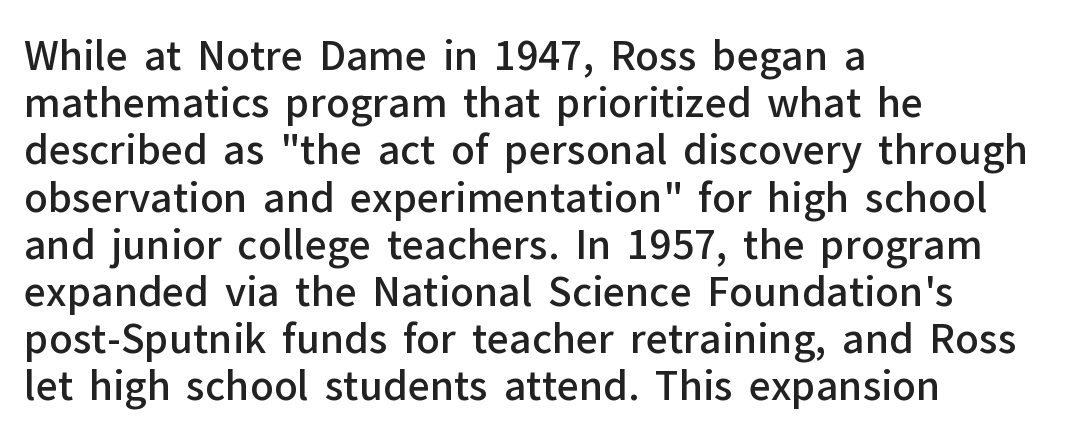
The type sits square on the baseline with zero lean. Between one letter and the next there's only the usual sliver of space. Has an underline been added? It has not. Every letter is mildly thick-stroked: semibold rather than bold.
